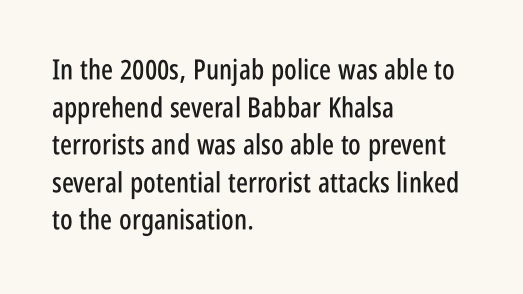
Leading: standard. Tall strokes in this sample are plumb rather than angled. The passage shown is typed in a proportional face where columns would drift. The typeface chosen for these lines omits serifs. Is the block centered? No — it sits flush against the left margin. No word sits above an underline.
